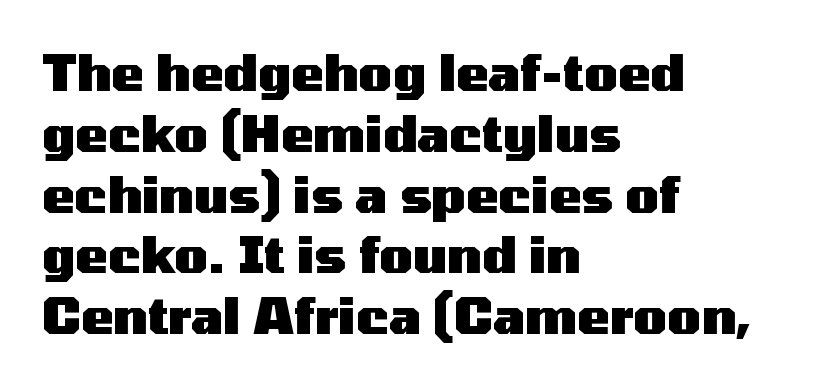
The image shows 49 px heavy, wide sans-serif type, upright; set left-aligned, line spacing 1.24x, normal letter spacing, not underlined; medium stroke contrast and a medium x-height.
